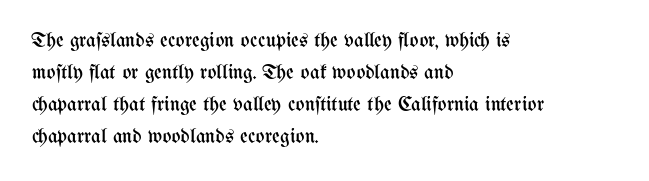
Is the block centered? No — it sits flush against the left margin. Honestly, the row spacing looks completely unremarkable. Check under the words: just untouched page. Ascenders rise straight up at ninety degrees. Nobody touched the tracking dial on this one.
